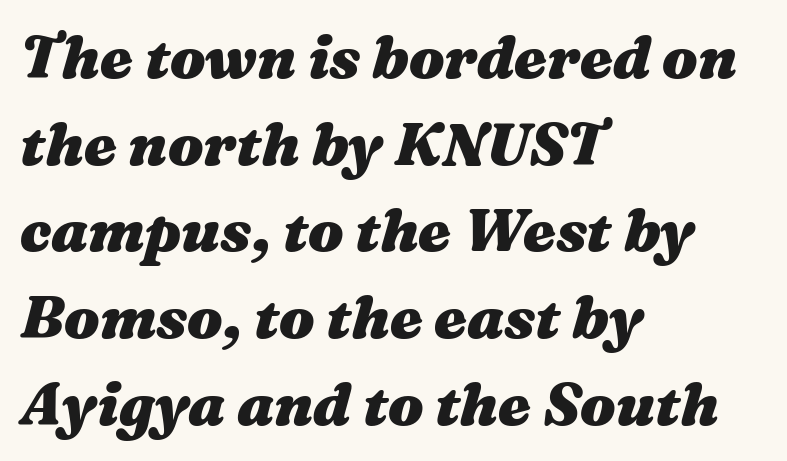
If you measured baseline to baseline, you'd find a middling distance. The typesetter chose a ragged-right arrangement here. The space directly below the letters is spotless. Compared with typical body copy, the letter spacing here is the same. A full-strength bold gives these letters their thick strokes.
